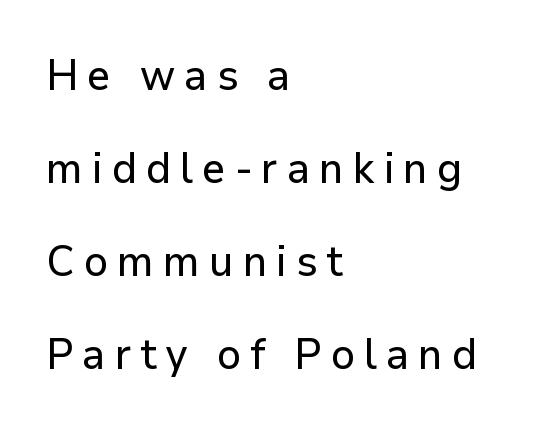
The passage shown is typed in a proportional face where columns would drift. The tracking reads as deliberately expanded to a designer's eye. The strip under each line holds only bare page. When letters stand straight like this, we call the style roman or upright. The lines are spread far apart with generous leading. This is sans-serif lettering, the kind often seen on screens and signage.
